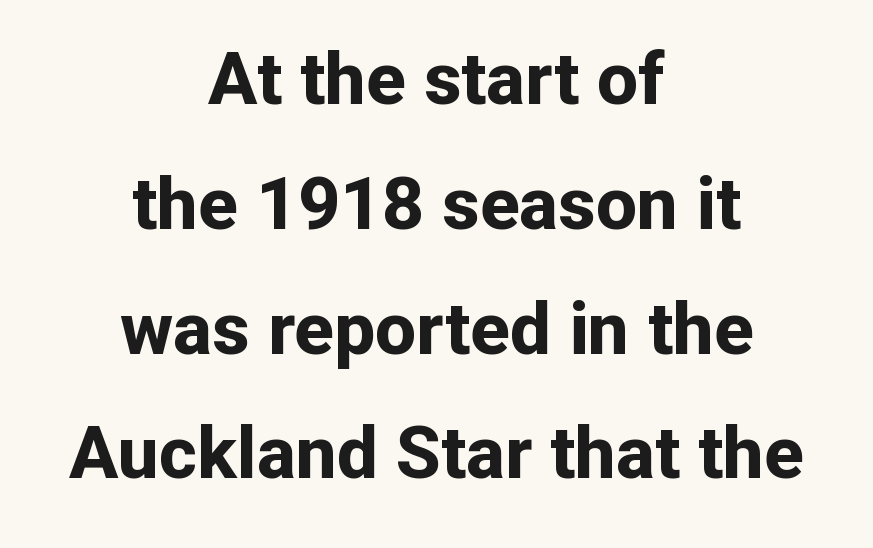
These lines are centered, leaving both edges ragged. Do the letters lean? They stand straight. Anything drawn beneath the words? Only blank space. This sample uses a sans-serif face.
